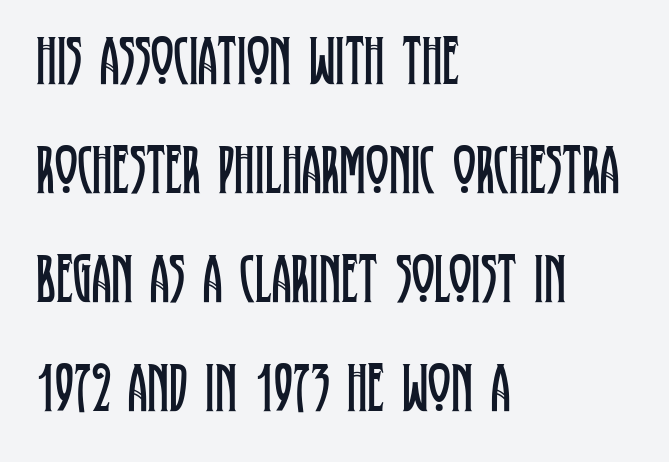
Q: Is the text bold? A: No.
Q: Is the text italic (slanted)? A: No, it is upright.
Q: Is the typeface a serif or a sans-serif typeface? A: Serif.
Q: Is the text underlined? A: No.
Q: How is the paragraph aligned? A: Left-aligned.
Q: Is the spacing between letters normal or unusually wide? A: Normal.
Q: Is the spacing between lines tight, normal or loose? A: Normal.
Q: Width (condensed, normal, or wide)? A: Condensed.
Q: Stroke contrast? A: Low.
Q: x-height? A: Large.
Q: Monospaced? A: No.
